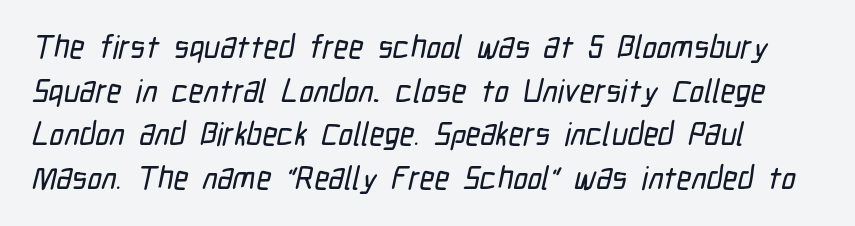
Where is the straight margin? On the left. The designer left line spacing at the default. Caption: standard tracking, unaltered. The rendering uses natural spacing where letterforms have individual widths. Unmarked baselines from the first word to the last. The rendering shows plain stroke endings on the letterforms — a sans-serif design.
